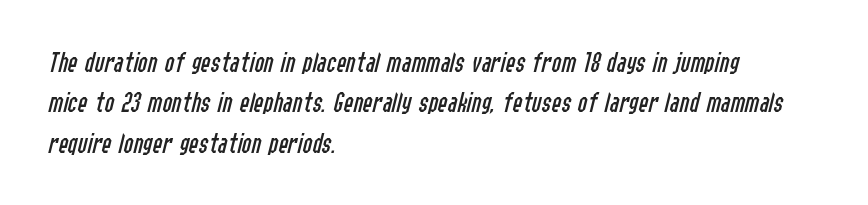
This sample has the flowing, uneven cadence of proportional lettering. On a weight scale, this lands at 450 or below. Between one letter and the next there's only the usual sliver of space. The passage shown stacks its lines at a standard gap. Notice how the stems are inclined rather than vertical — that's the hallmark of italics. Descenders hang freely into open space.
